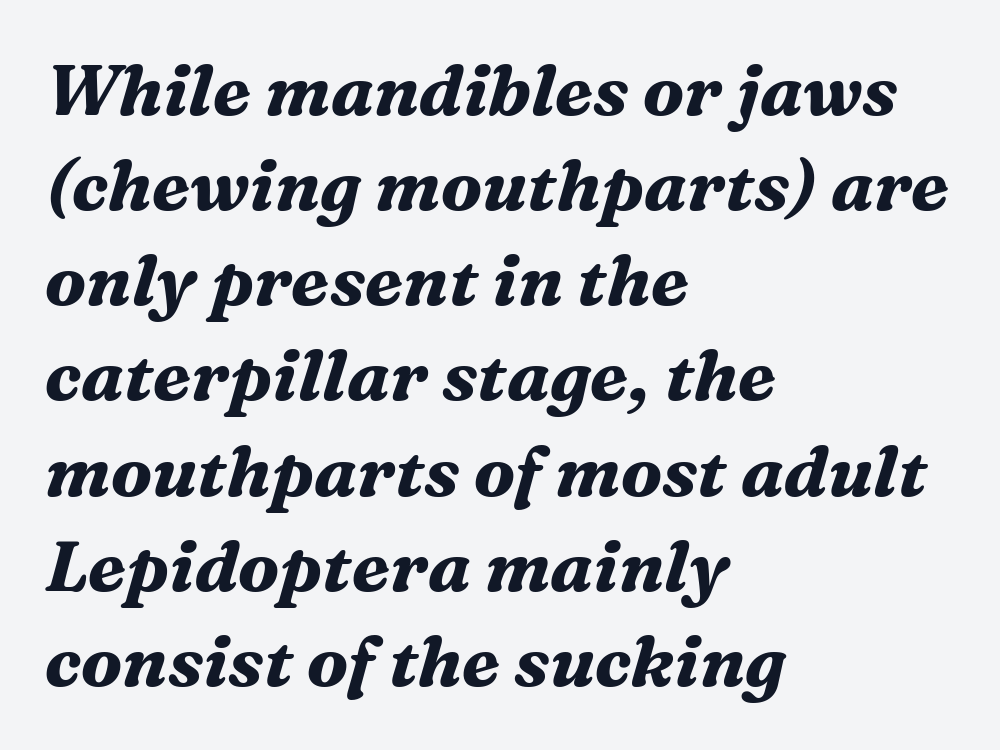
Q: Is the text bold? A: Yes.
Q: Is the text italic (slanted)? A: Yes, it leans right by about 16 degrees.
Q: Is the typeface a serif or a sans-serif typeface? A: Serif.
Q: Is the text underlined? A: No.
Q: How is the paragraph aligned? A: Left-aligned.
Q: Is the spacing between letters normal or unusually wide? A: Normal.
Q: Is the spacing between lines tight, normal or loose? A: Normal.
Q: Width (condensed, normal, or wide)? A: Normal.
Q: Stroke contrast? A: Medium.
Q: x-height? A: Medium.
Q: Monospaced? A: No.
